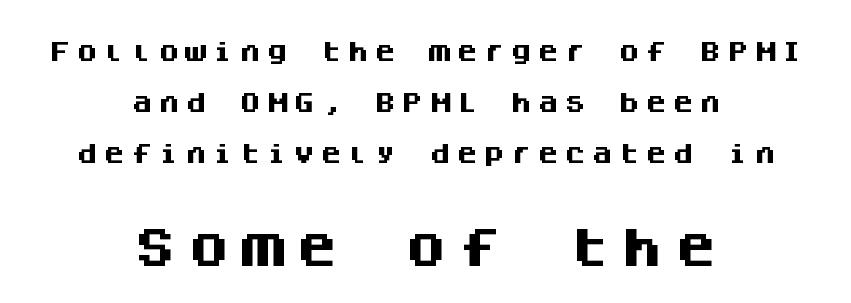
{"serif": "no", "italic": "no", "bold": "yes", "weight": "heavy", "width": "normal", "stroke_contrast": "medium", "x_height": "large", "monospaced": "yes", "underline": "no", "align": "center", "line_spacing": "loose", "line_spacing_ratio": 2.43, "letter_spacing": "wide", "letter_spacing_em": 0.29, "larger_block": "second", "size_ratio": 2.0, "glyph_px": 42}
